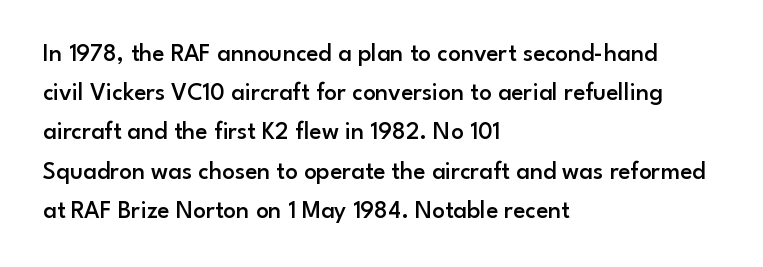
A bare baseline throughout the passage. The sample has been set in demibold, a notch under bold. The paragraph shown leans on its left margin. When letters stand straight like this, we call the style roman or upright. The space between consecutive lines is moderate.
